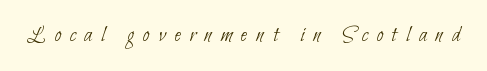
{"bold": "no", "underline": "no", "letter_spacing": "wide", "letter_spacing_em": 0.36, "glyph_px": 24}
